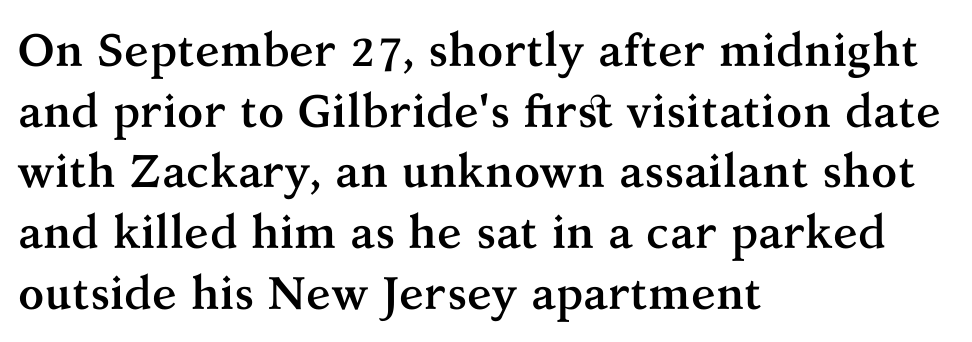
This sample uses plain, unmodified letter spacing. The string is rendered with underlining switched off. On the weight axis this lands at bold, roughly 700. The setting favours the left margin, as ordinary paragraphs usually do.
